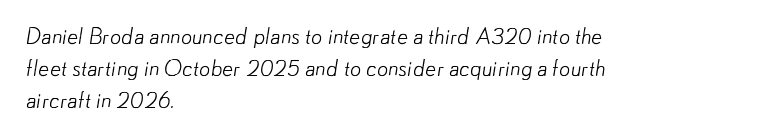
The image shows 22 px text type; set left-aligned, normal line spacing (1.46x), normal letter spacing, not underlined.
